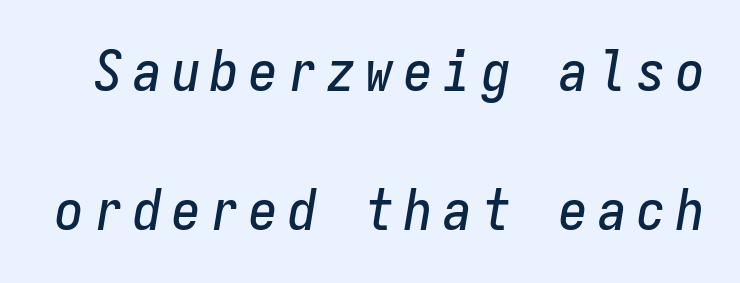
Each row of text sits above clean, open space. Rows of type keep a wide berth in the vertical direction. Yep, that's italic — everything's leaning. Every character here occupies the same horizontal width, giving the sample a typewriter-like rhythm.
